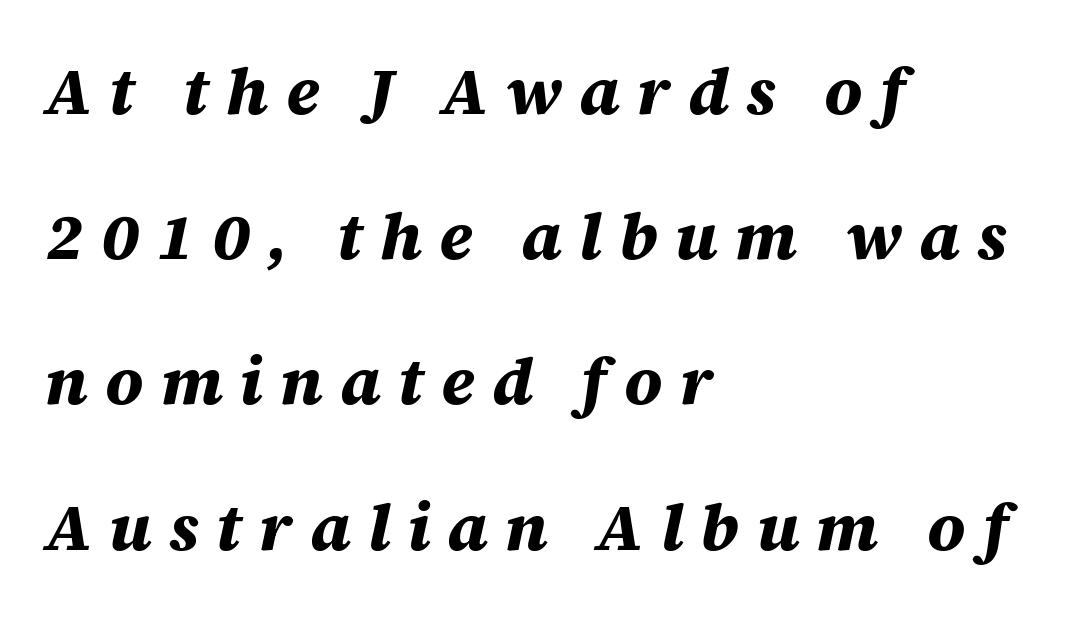
{"italic": "yes", "lean": "right", "slant_degrees": 12, "bold": "yes", "weight": "bold", "width": "normal", "stroke_contrast": "medium", "x_height": "large", "monospaced": "no", "underline": "no", "align": "left", "line_spacing": "loose", "line_spacing_ratio": 2.2, "letter_spacing": "wide", "letter_spacing_em": 0.26, "glyph_px": 66}
